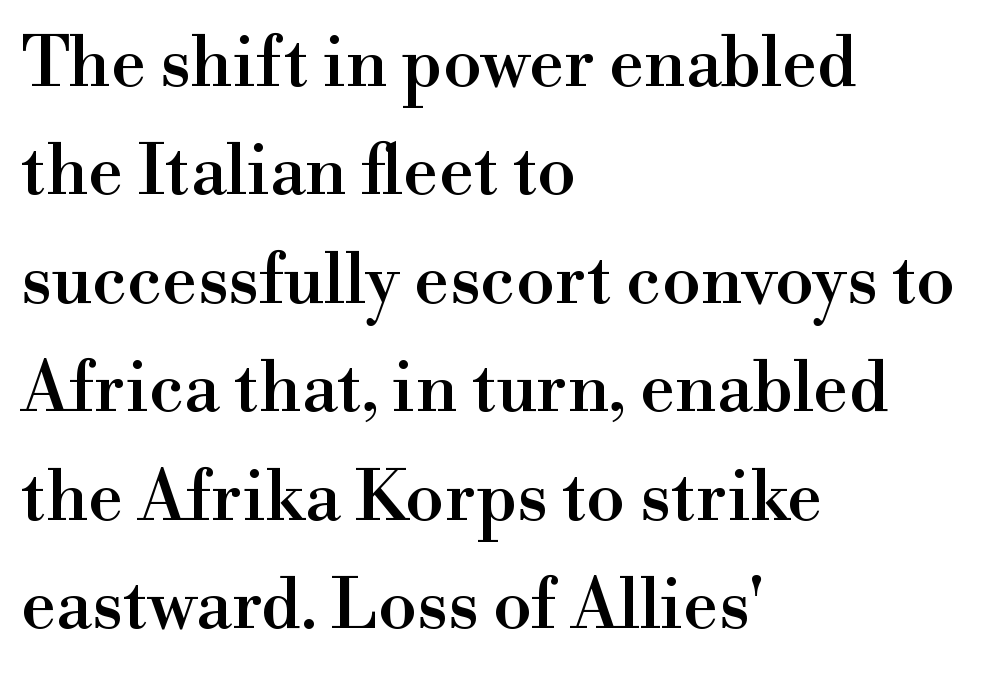
The letters stand straight up with perfectly vertical stems. A typesetter would call this zero additional tracking. Spacing verdict: proportional, widths tailored to each character. The words here are not underlined. Normally led — the rows are evenly, conventionally spaced.
